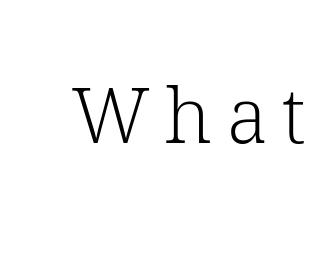
Q: Is the text bold? A: No.
Q: Is the text italic (slanted)? A: No, it is upright.
Q: Is the typeface a serif or a sans-serif typeface? A: Serif.
Q: Is the text underlined? A: No.
Q: Width (condensed, normal, or wide)? A: Normal.
Q: Stroke contrast? A: Low.
Q: x-height? A: Medium.
Q: Monospaced? A: No.
